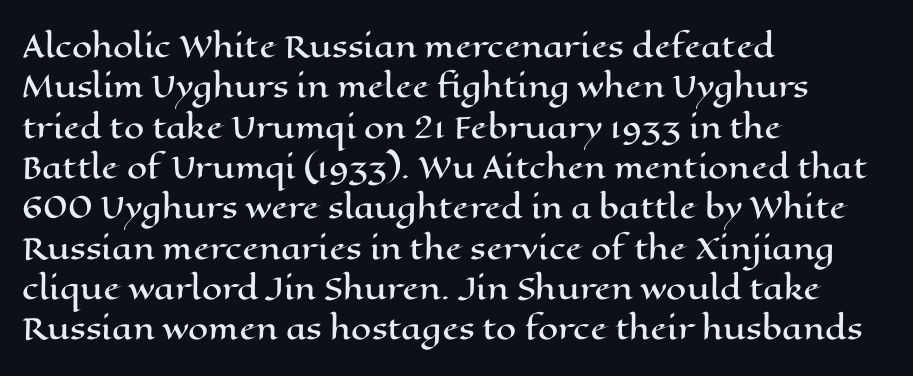
These lines sit exactly where default settings would place them. Italic: no, the glyphs are upright roman. These lines are set flush left with a ragged right edge. The letters sit at their default tracking, neither squeezed nor spread.
